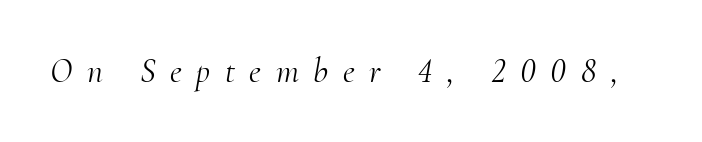
{"serif": "yes", "italic": "yes", "lean": "right", "slant_degrees": 10, "bold": "no", "weight": "light", "width": "normal", "stroke_contrast": "medium", "x_height": "small", "monospaced": "no", "underline": "no", "letter_spacing": "wide", "letter_spacing_em": 0.43, "glyph_px": 34}
